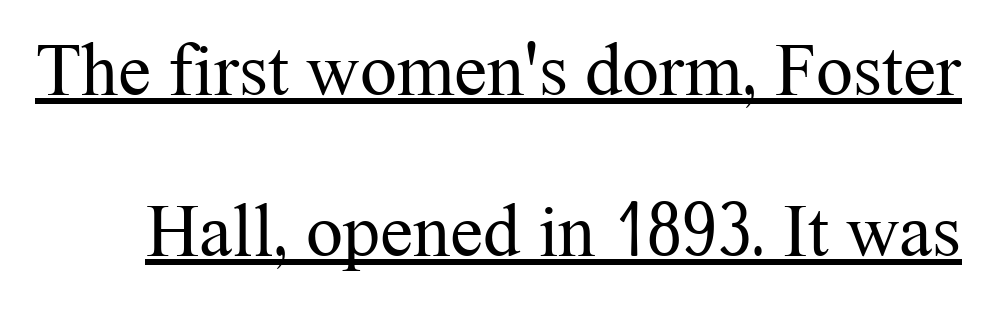
The image shows 74 px regular-weight serif type, upright; set loose line spacing (2.17x), normal letter spacing, underlined; medium stroke contrast and a medium x-height.
